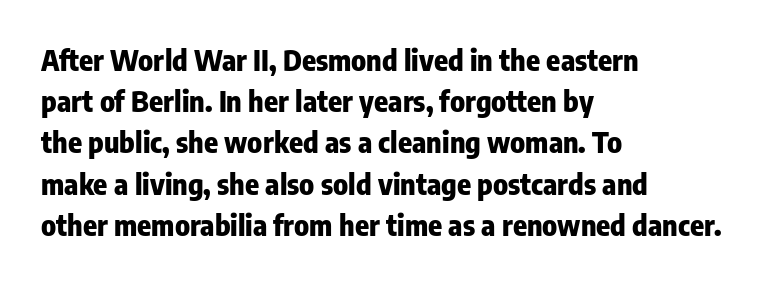
Q: Is the text bold? A: Yes.
Q: Is the text italic (slanted)? A: No, it is upright.
Q: Is the typeface a serif or a sans-serif typeface? A: Sans-serif.
Q: Is the text underlined? A: No.
Q: How is the paragraph aligned? A: Left-aligned.
Q: Is the spacing between letters normal or unusually wide? A: Normal.
Q: Is the spacing between lines tight, normal or loose? A: Normal.
Q: Width (condensed, normal, or wide)? A: Condensed.
Q: Stroke contrast? A: Low.
Q: x-height? A: Medium.
Q: Monospaced? A: No.
